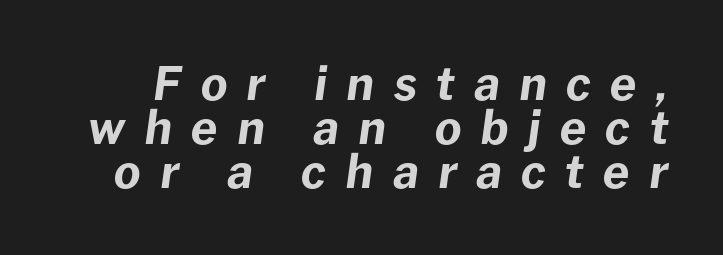
Q: Is the text bold? A: Yes.
Q: Is the text italic (slanted)? A: Yes, it leans right by about 8 degrees.
Q: Is the text underlined? A: No.
Q: Is the spacing between letters normal or unusually wide? A: Unusually wide.
Q: Is the spacing between lines tight, normal or loose? A: Tight.
Q: Width (condensed, normal, or wide)? A: Normal.
Q: Stroke contrast? A: Low.
Q: x-height? A: Medium.
Q: Monospaced? A: No.
